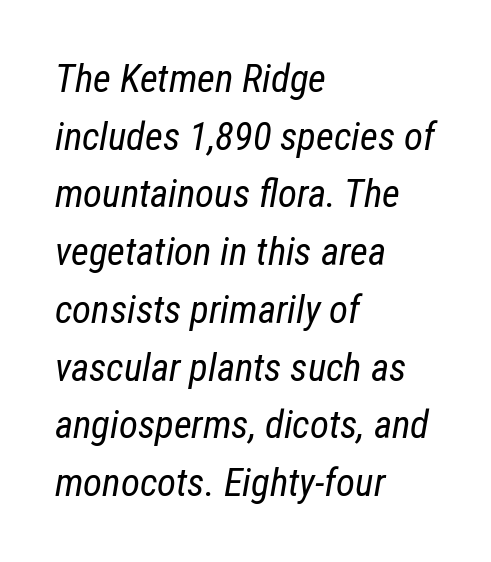
The image shows 39 px regular-weight, condensed type, italic (leaning right); set left-aligned, normal line spacing (1.48x), normal letter spacing, not underlined; low stroke contrast and a medium x-height.
